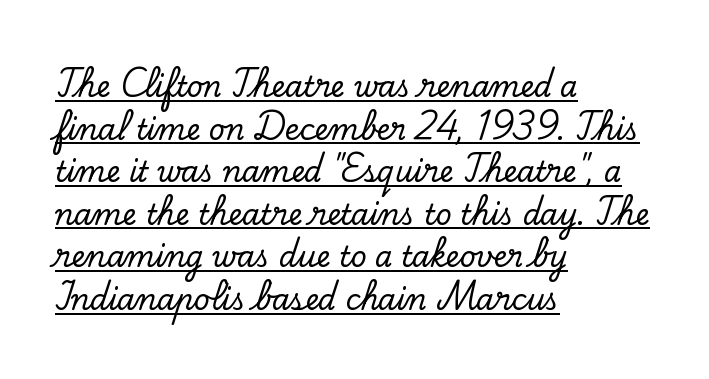
{"serif": "yes", "width": "normal", "stroke_contrast": "low", "x_height": "small", "monospaced": "no", "underline": "yes", "align": "left", "line_spacing": "normal", "line_spacing_ratio": 1.52, "letter_spacing": "normal", "letter_spacing_em": 0.0, "glyph_px": 28}
